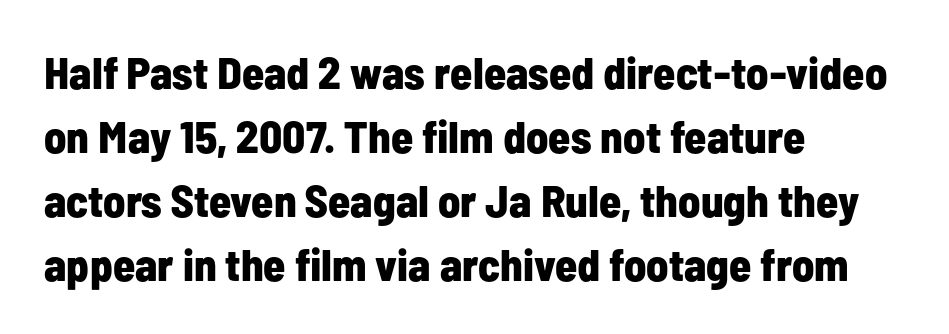
Q: Is the text bold? A: Yes.
Q: Is the text italic (slanted)? A: No, it is upright.
Q: Is the typeface a serif or a sans-serif typeface? A: Sans-serif.
Q: Is the text underlined? A: No.
Q: How is the paragraph aligned? A: Left-aligned.
Q: Is the spacing between letters normal or unusually wide? A: Normal.
Q: Is the spacing between lines tight, normal or loose? A: Normal.
Q: Width (condensed, normal, or wide)? A: Condensed.
Q: Stroke contrast? A: Low.
Q: x-height? A: Medium.
Q: Monospaced? A: No.
